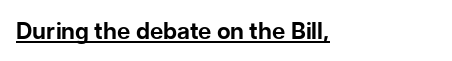
The image shows 23 px bold type, upright; set left-aligned, normal letter spacing, underlined.
